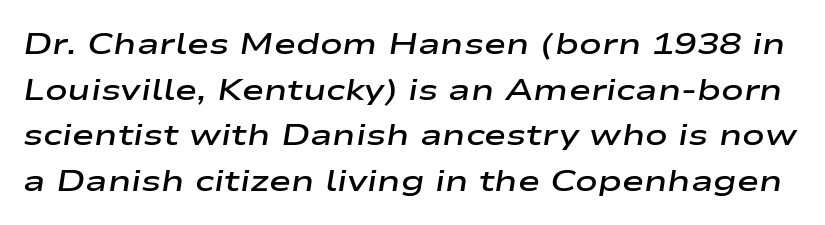
Between one letter and the next there's only the usual sliver of space. Leading matches the norm, producing a regular column. This rendering features lettering with no underline. The rendering uses a semibold face; strokes are thickened but not to full bold. These lines were composed using italics.
